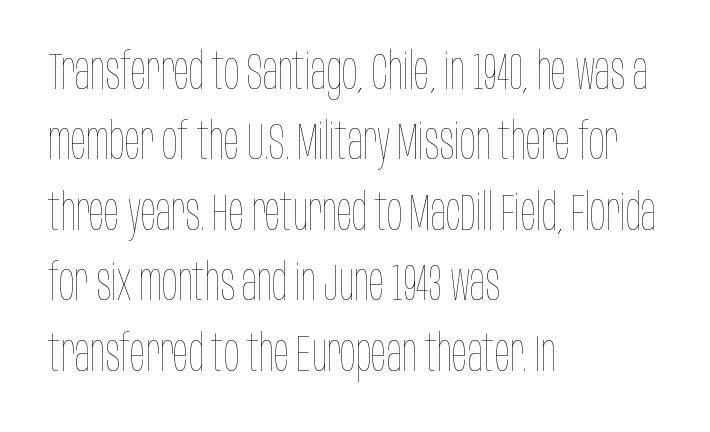
Q: Is the text bold? A: No.
Q: Is the text italic (slanted)? A: No, it is upright.
Q: Is the text underlined? A: No.
Q: How is the paragraph aligned? A: Left-aligned.
Q: Is the spacing between letters normal or unusually wide? A: Normal.
Q: Is the spacing between lines tight, normal or loose? A: Normal.
Q: Width (condensed, normal, or wide)? A: Condensed.
Q: Stroke contrast? A: Low.
Q: x-height? A: Large.
Q: Monospaced? A: No.
